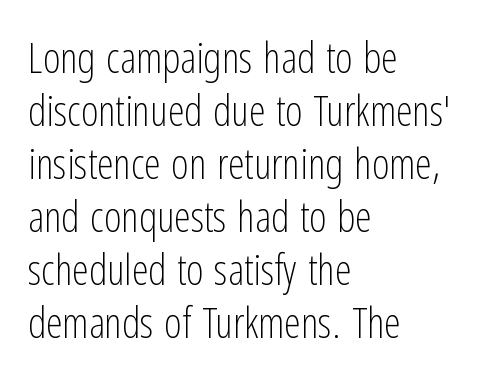
The typesetting does not lean heavy: it is not bold. These lines sit exactly where default settings would place them. Each letter keeps its own natural width here, so spacing adapts to shape. Compared with typical body copy, the letter spacing here is the same. Characters remain perfectly vertical along every line. Nothing sits at the stroke ends, so this counts as sans-serif.
